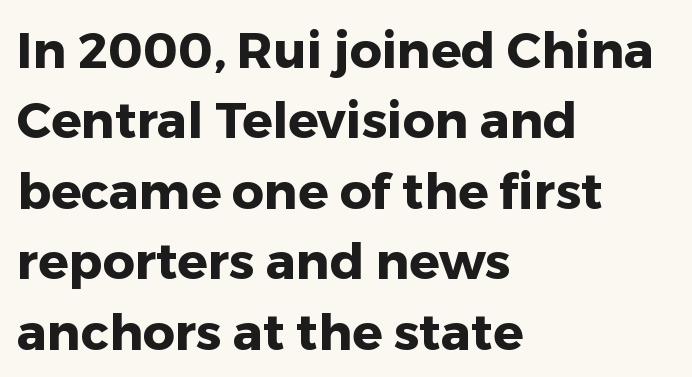
{"serif": "no", "italic": "no", "bold": "yes", "weight": "heavy", "width": "normal", "stroke_contrast": "low", "x_height": "medium", "monospaced": "no", "underline": "no", "align": "left", "line_spacing": "normal", "line_spacing_ratio": 1.41, "letter_spacing": "normal", "letter_spacing_em": 0.0, "glyph_px": 50}
